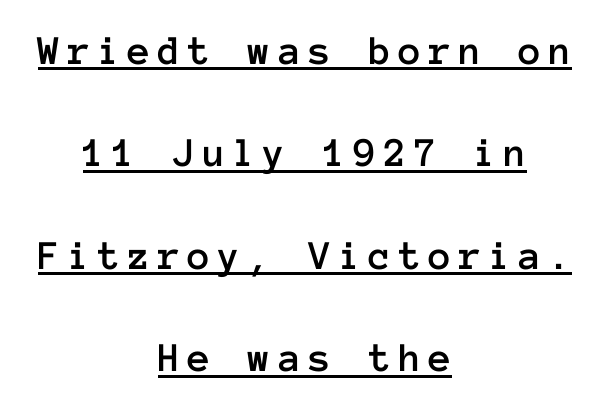
The image shows 42 px text type, upright, monospaced; set centered, loose line spacing (2.44x), underlined; low stroke contrast and a medium x-height.
